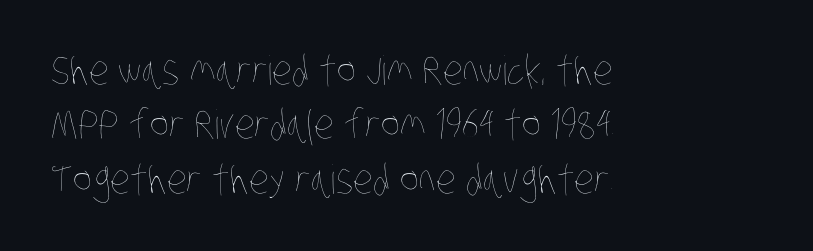
Q: Is the text bold? A: No.
Q: Is the text underlined? A: No.
Q: How is the paragraph aligned? A: Left-aligned.
Q: Is the spacing between letters normal or unusually wide? A: Normal.
Q: Is the spacing between lines tight, normal or loose? A: Normal.
Q: Width (condensed, normal, or wide)? A: Condensed.
Q: Stroke contrast? A: Low.
Q: x-height? A: Large.
Q: Monospaced? A: No.
